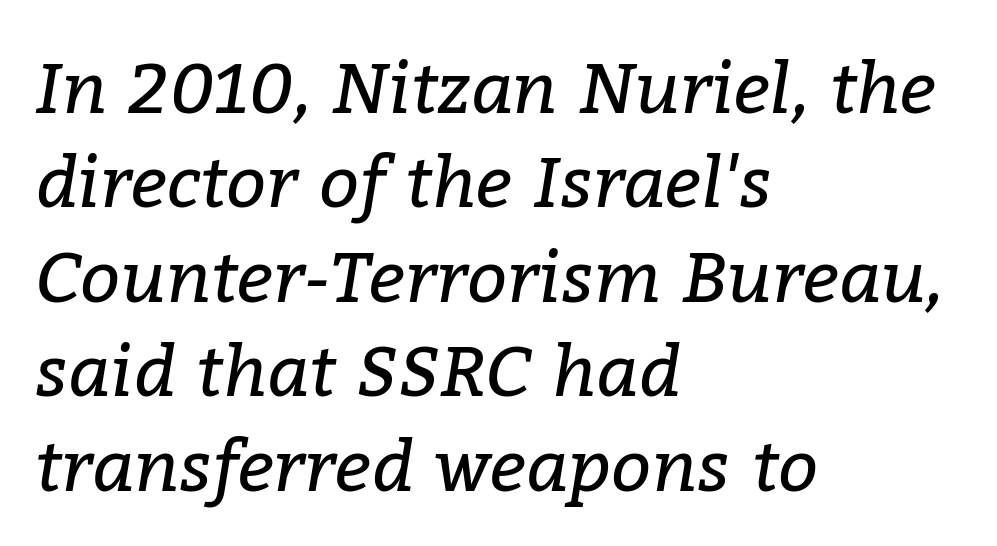
{"serif": "yes", "italic": "yes", "lean": "right", "slant_degrees": 9, "bold": "no", "weight": "regular", "width": "normal", "stroke_contrast": "low", "x_height": "medium", "monospaced": "no", "underline": "no", "align": "left", "line_spacing": "normal", "line_spacing_ratio": 1.33, "letter_spacing": "normal", "letter_spacing_em": 0.0, "glyph_px": 71}
